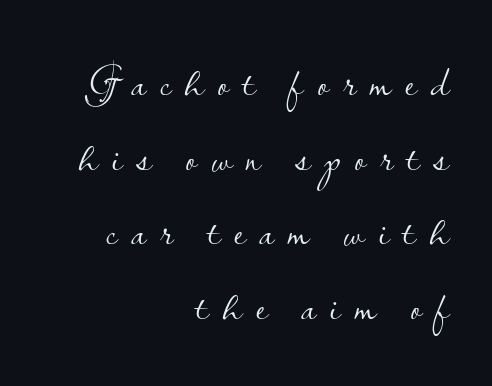
Stem width sits at or under what a default text font uses. You could not count columns in this text — the font is proportionally spaced. The lines sit at an ordinary, default distance from one another. The typeface chosen for these lines omits serifs. The words here are not underlined.
